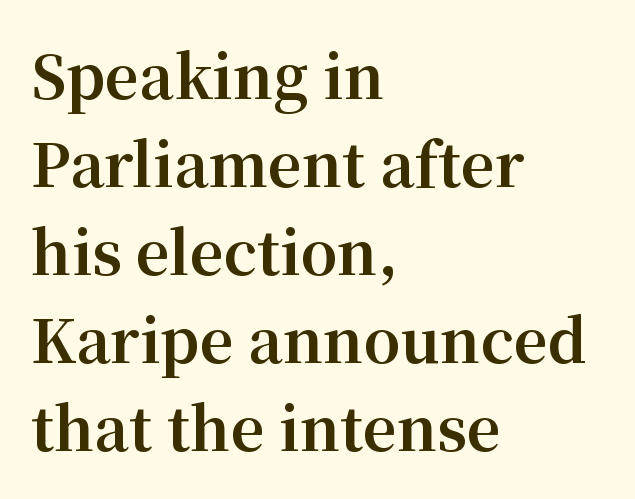
The rendering uses natural spacing where letterforms have individual widths. Normally led — the rows are evenly, conventionally spaced. Typeset ragged right — the left edge is the straight one. The letters sit at their default tracking, neither squeezed nor spread.
